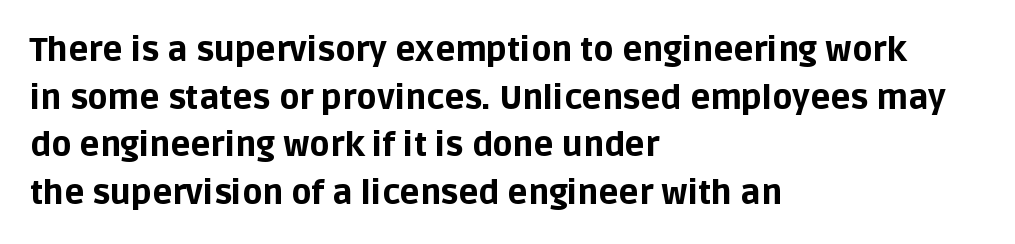
{"serif": "no", "italic": "no", "bold": "yes", "weight": "bold", "width": "normal", "stroke_contrast": "low", "x_height": "large", "monospaced": "no", "underline": "no", "align": "left", "line_spacing": "normal", "line_spacing_ratio": 1.44, "letter_spacing": "normal", "letter_spacing_em": 0.0, "glyph_px": 33}
